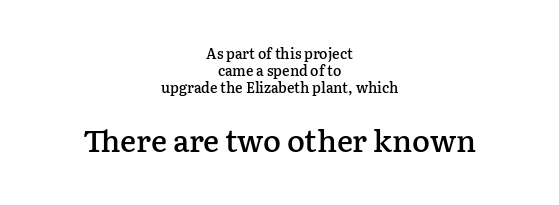
{"serif": "yes", "italic": "no", "bold": "semi", "weight": "semibold", "width": "normal", "stroke_contrast": "low", "x_height": "medium", "monospaced": "no", "underline": "no", "align": "center", "line_spacing_ratio": 1.2, "letter_spacing": "normal", "letter_spacing_em": 0.0, "larger_block": "second", "size_ratio": 2.14, "glyph_px": 30}
